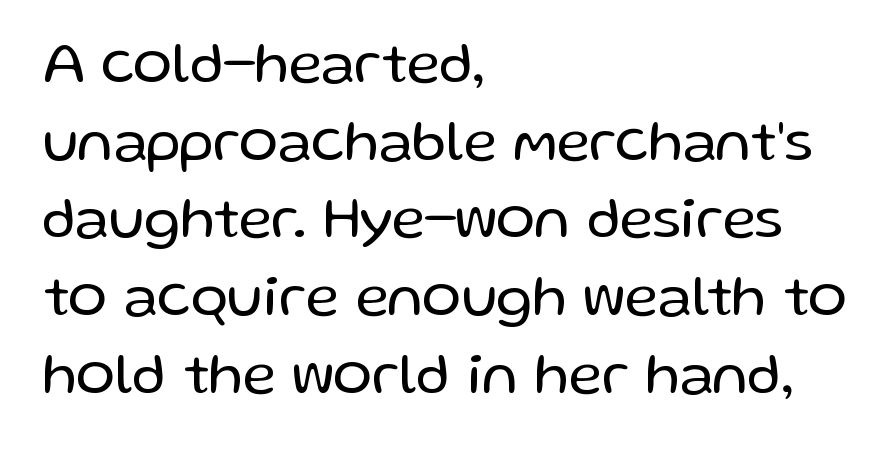
Standard letterfit; no display-style spreading of the glyphs. In terms of posture, this sample is upright. Descenders are the only things crossing below the line. Reading down the block, your eye returns to a fixed left position each line. The typeface has the unassuming heft of standard copy or less.
